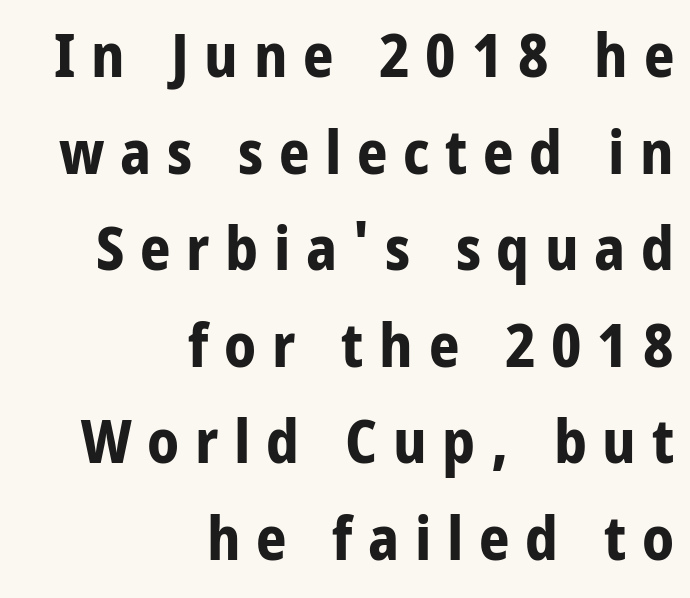
Q: Is the text bold? A: Yes.
Q: Is the text italic (slanted)? A: No, it is upright.
Q: Is the typeface a serif or a sans-serif typeface? A: Sans-serif.
Q: Is the text underlined? A: No.
Q: How is the paragraph aligned? A: Right-aligned.
Q: Is the spacing between letters normal or unusually wide? A: Unusually wide.
Q: Is the spacing between lines tight, normal or loose? A: Normal.
Q: Width (condensed, normal, or wide)? A: Condensed.
Q: Stroke contrast? A: Low.
Q: x-height? A: Large.
Q: Monospaced? A: No.
